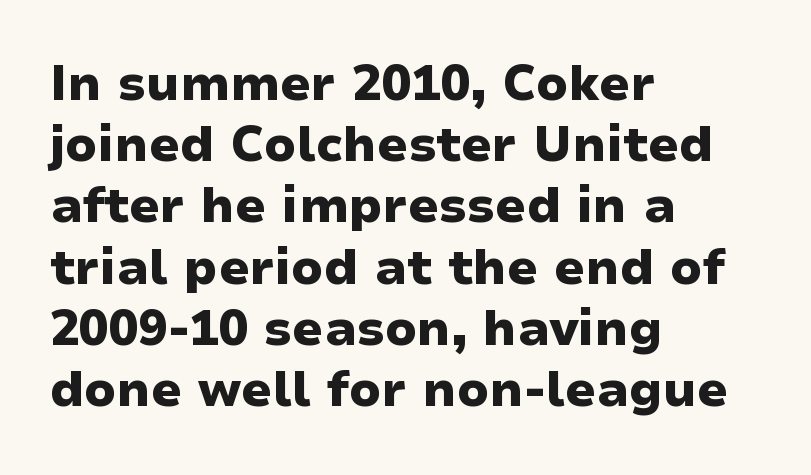
Q: Is the text bold? A: Yes.
Q: Is the text italic (slanted)? A: No, it is upright.
Q: Is the typeface a serif or a sans-serif typeface? A: Sans-serif.
Q: Is the text underlined? A: No.
Q: How is the paragraph aligned? A: Left-aligned.
Q: Is the spacing between letters normal or unusually wide? A: Normal.
Q: Is the spacing between lines tight, normal or loose? A: Normal.
Q: Width (condensed, normal, or wide)? A: Wide.
Q: Stroke contrast? A: Low.
Q: x-height? A: Medium.
Q: Monospaced? A: No.
